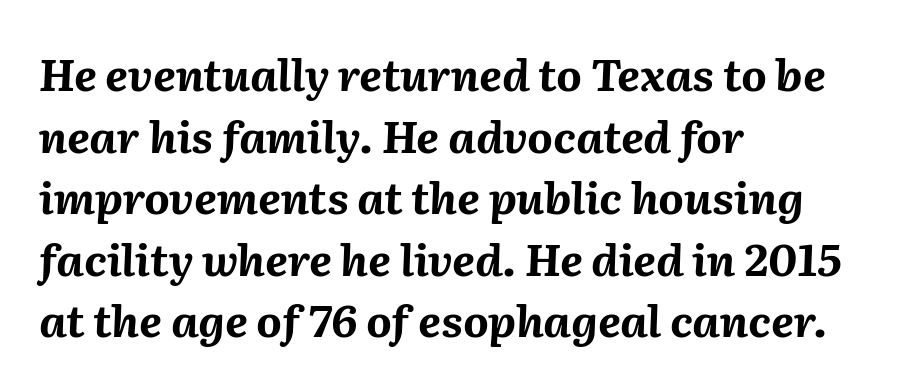
{"italic": "yes", "lean": "right", "slant_degrees": 2, "bold": "yes", "weight": "bold", "width": "normal", "stroke_contrast": "medium", "x_height": "medium", "monospaced": "no", "underline": "no", "align": "left", "line_spacing": "normal", "line_spacing_ratio": 1.4, "letter_spacing": "normal", "letter_spacing_em": 0.0, "glyph_px": 44}
